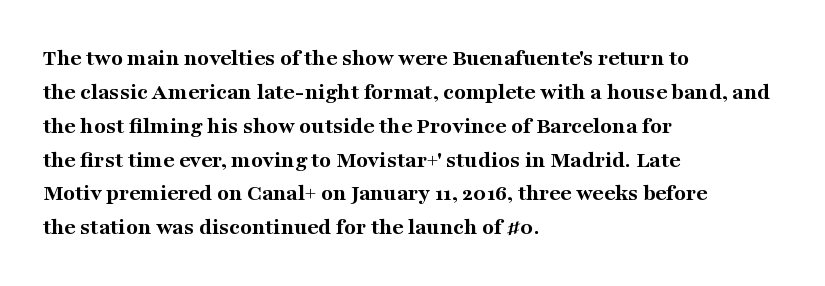
Q: Is the text bold? A: Yes.
Q: Is the text italic (slanted)? A: No, it is upright.
Q: Is the text underlined? A: No.
Q: How is the paragraph aligned? A: Left-aligned.
Q: Is the spacing between letters normal or unusually wide? A: Normal.
Q: Is the spacing between lines tight, normal or loose? A: Normal.
